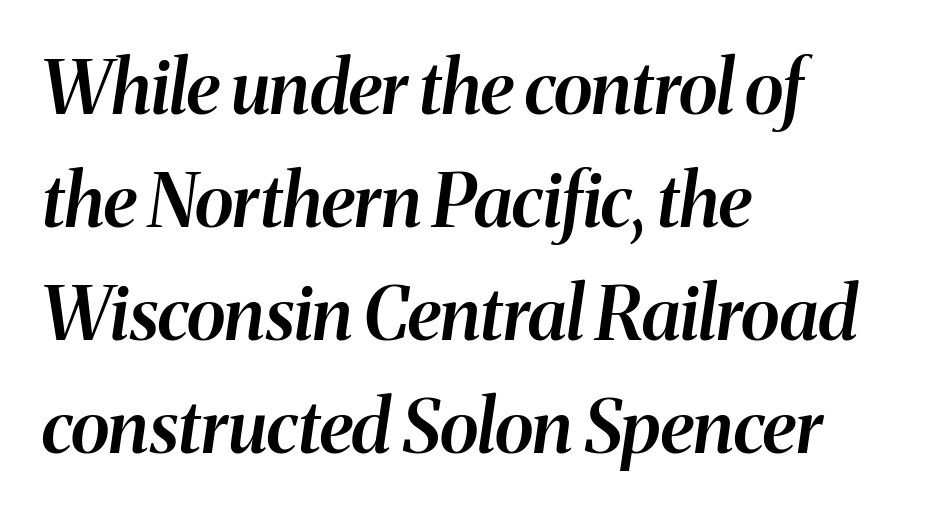
There's an unmistakable incline to the writing here. Inter-character spacing is left at the font's built-in metrics. Proportional: the letters do not fall into vertical columns. Typographic density is moderately raised because the face is semibold. The zone under the glyphs is completely vacant.
